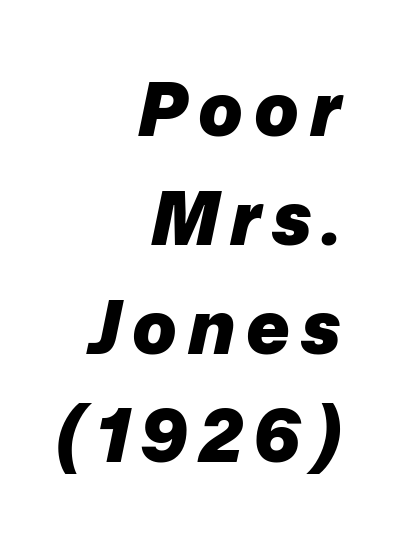
{"italic": "yes", "lean": "right", "slant_degrees": 12, "bold": "yes", "weight": "heavy", "width": "normal", "stroke_contrast": "low", "x_height": "medium", "monospaced": "no", "underline": "no", "align": "right", "line_spacing": "normal", "line_spacing_ratio": 1.47, "glyph_px": 74}
